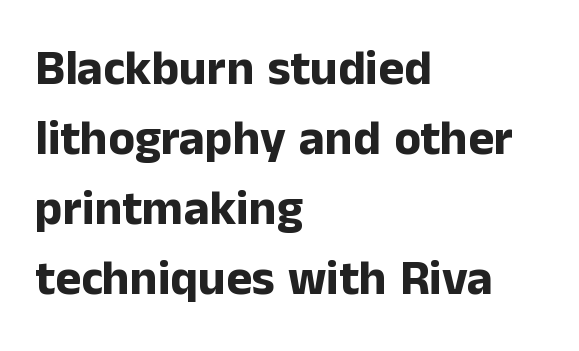
The image shows 49 px bold sans-serif type, upright; set left-aligned, normal line spacing (1.43x), normal letter spacing, not underlined; low stroke contrast and a medium x-height.
